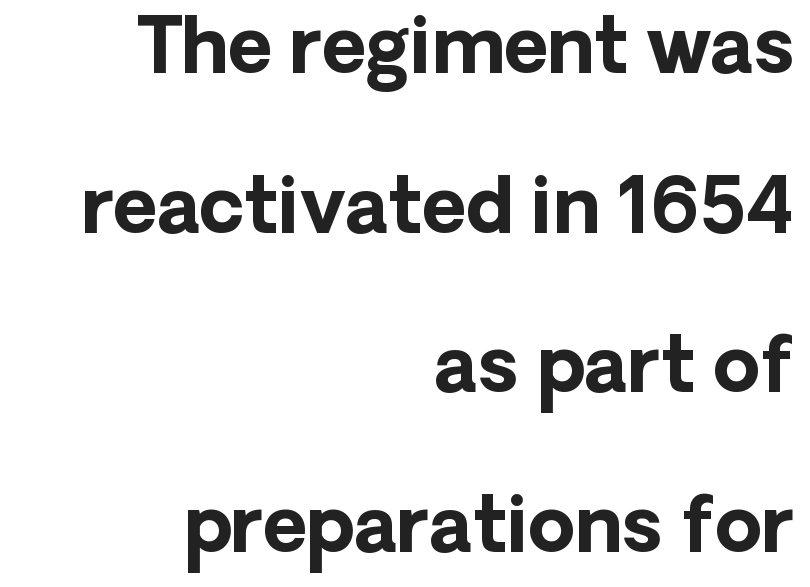
{"serif": "no", "italic": "no", "bold": "yes", "weight": "bold", "width": "normal", "stroke_contrast": "low", "x_height": "medium", "monospaced": "no", "underline": "no", "align": "right", "line_spacing": "loose", "line_spacing_ratio": 2.1, "letter_spacing": "normal", "letter_spacing_em": 0.0, "glyph_px": 76}
